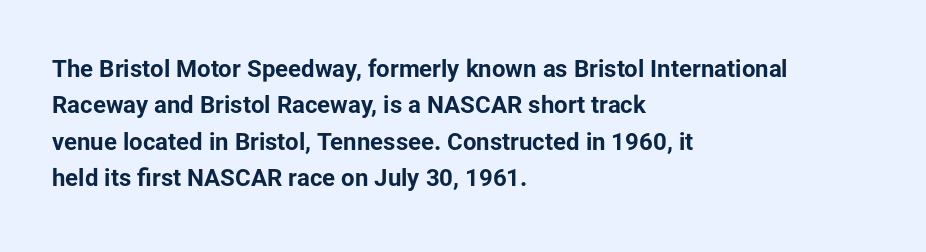
The designer left line spacing at the default. The horizontal fit of the characters is conventional and even. The specimen reads as upright at a glance. The passage shown is not underscored anywhere. The letters are bold, with thick, heavy strokes.
